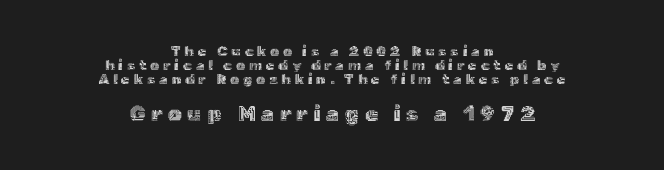
Quick note: underline off. The font's upright variant was chosen for this text. Of the two passages, the one underneath uses the larger point size. Horizontally, the lines are justified to the midpoint only. The line texture is sparse and dotted thanks to wide tracking. Leading is clearly below the norm, producing a dense column.
